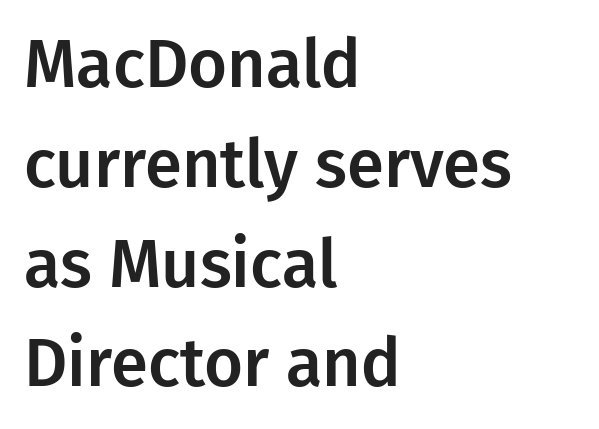
Q: Is the text italic (slanted)? A: No, it is upright.
Q: Is the typeface a serif or a sans-serif typeface? A: Sans-serif.
Q: Is the text underlined? A: No.
Q: How is the paragraph aligned? A: Left-aligned.
Q: Is the spacing between letters normal or unusually wide? A: Normal.
Q: Is the spacing between lines tight, normal or loose? A: Normal.
Q: Width (condensed, normal, or wide)? A: Normal.
Q: Stroke contrast? A: Low.
Q: x-height? A: Medium.
Q: Monospaced? A: No.
